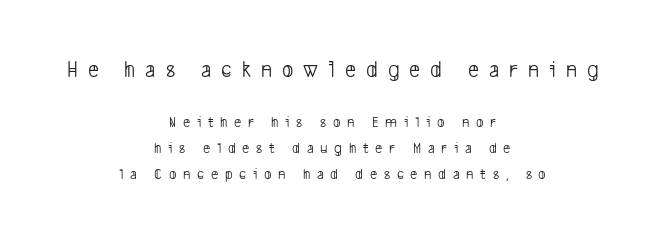
{"bold": "no", "underline": "no", "align": "center", "line_spacing": "normal", "line_spacing_ratio": 1.62, "letter_spacing": "wide", "letter_spacing_em": 0.42, "larger_block": "first", "size_ratio": 1.5, "glyph_px": 24}
